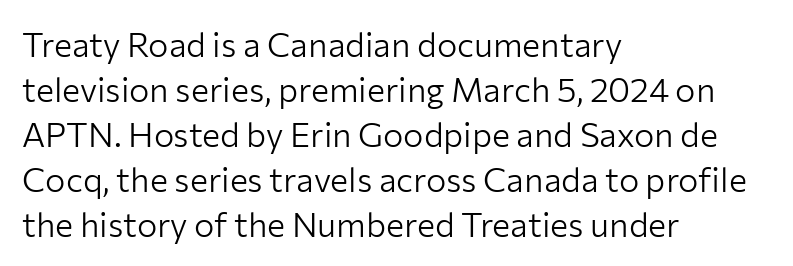
Q: Is the text bold? A: No.
Q: Is the text italic (slanted)? A: No, it is upright.
Q: Is the typeface a serif or a sans-serif typeface? A: Sans-serif.
Q: Is the text underlined? A: No.
Q: How is the paragraph aligned? A: Left-aligned.
Q: Is the spacing between letters normal or unusually wide? A: Normal.
Q: Is the spacing between lines tight, normal or loose? A: Normal.
Q: Width (condensed, normal, or wide)? A: Normal.
Q: Stroke contrast? A: Low.
Q: x-height? A: Medium.
Q: Monospaced? A: No.
